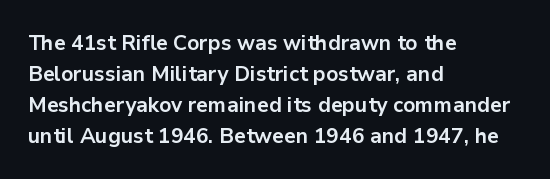
Q: Is the text bold? A: Yes.
Q: Is the text italic (slanted)? A: No, it is upright.
Q: Is the text underlined? A: No.
Q: How is the paragraph aligned? A: Left-aligned.
Q: Is the spacing between letters normal or unusually wide? A: Normal.
Q: Is the spacing between lines tight, normal or loose? A: Normal.
